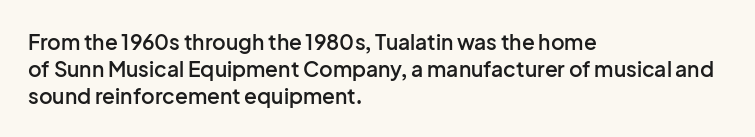
Q: Is the text bold? A: Semi-bold.
Q: Is the text italic (slanted)? A: No, it is upright.
Q: Is the text underlined? A: No.
Q: How is the paragraph aligned? A: Left-aligned.
Q: Is the spacing between letters normal or unusually wide? A: Normal.
Q: Is the spacing between lines tight, normal or loose? A: Normal.
